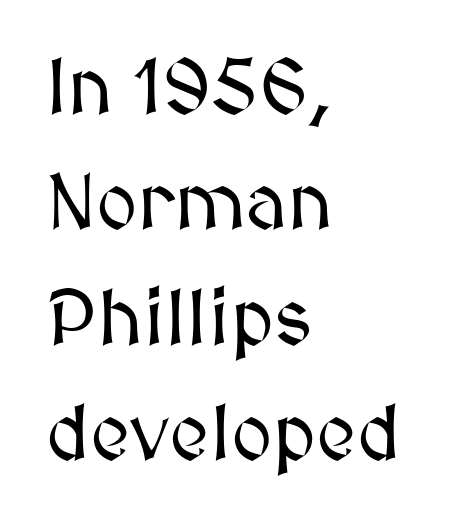
{"italic": "no", "width": "normal", "stroke_contrast": "medium", "x_height": "medium", "monospaced": "no", "underline": "no", "align": "left", "line_spacing": "normal", "line_spacing_ratio": 1.46, "letter_spacing": "normal", "letter_spacing_em": 0.0, "glyph_px": 79}
